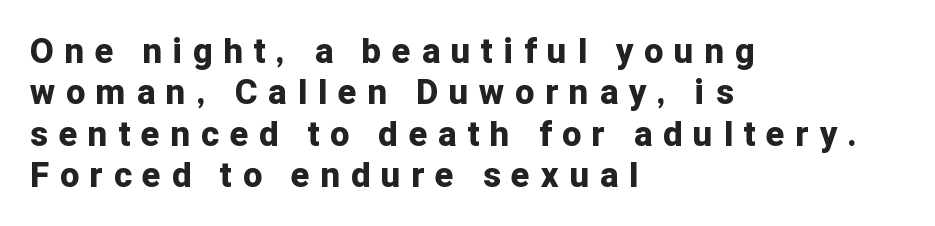
{"serif": "no", "italic": "no", "bold": "yes", "weight": "bold", "width": "normal", "stroke_contrast": "low", "x_height": "medium", "monospaced": "no", "underline": "no", "align": "left", "line_spacing_ratio": 1.22, "letter_spacing": "wide", "letter_spacing_em": 0.33, "glyph_px": 34}
